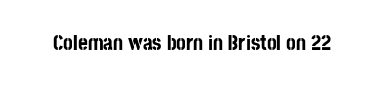
Q: Is the text bold? A: Yes.
Q: Is the text italic (slanted)? A: No, it is upright.
Q: Is the text underlined? A: No.
Q: Is the spacing between letters normal or unusually wide? A: Normal.
